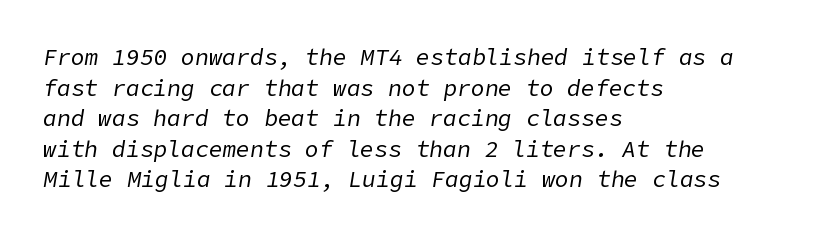
Q: Is the text bold? A: No.
Q: Is the text italic (slanted)? A: Yes, it leans right by about 9 degrees.
Q: Is the text underlined? A: No.
Q: How is the paragraph aligned? A: Left-aligned.
Q: Is the spacing between letters normal or unusually wide? A: Normal.
Q: Is the spacing between lines tight, normal or loose? A: Normal.
